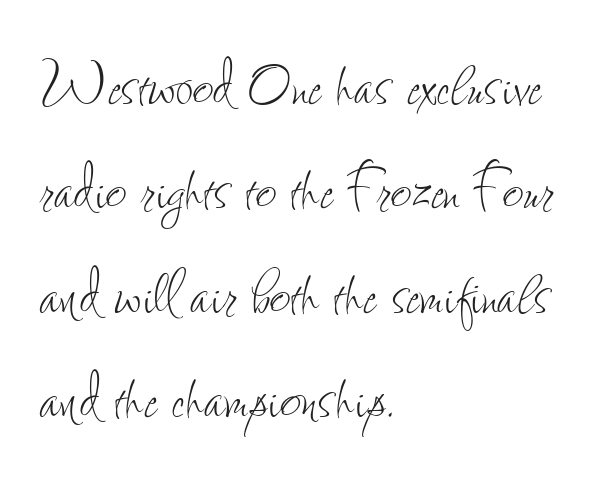
{"bold": "no", "weight": "thin", "width": "condensed", "stroke_contrast": "low", "x_height": "small", "monospaced": "no", "underline": "no", "align": "left", "line_spacing": "normal", "line_spacing_ratio": 1.43, "letter_spacing": "normal", "letter_spacing_em": 0.0, "glyph_px": 73}
